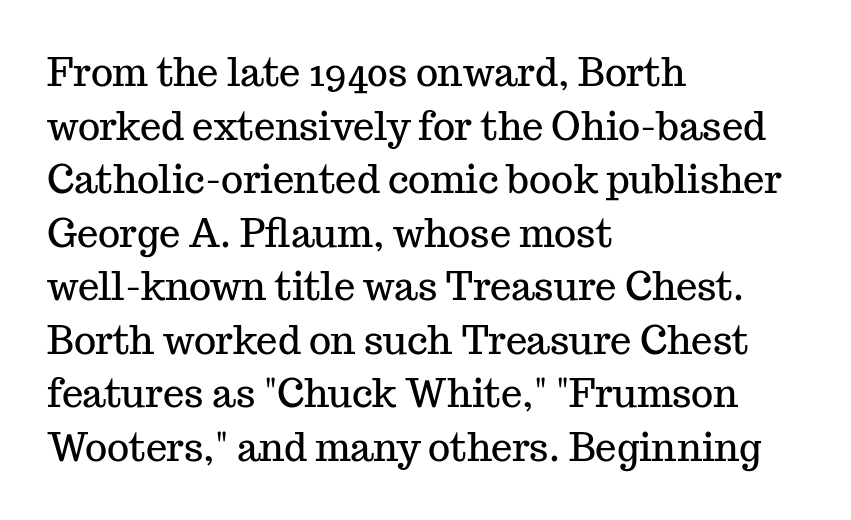
The image shows 38 px serif type, upright; set left-aligned, normal line spacing (1.41x), normal letter spacing, not underlined; medium stroke contrast and a medium x-height.
